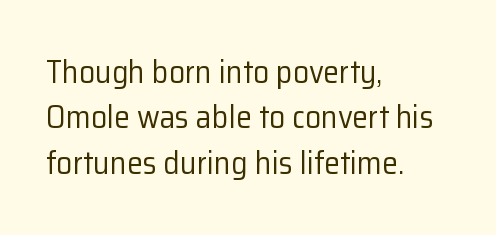
Spacing verdict: proportional, widths tailored to each character. I'd call this a sans setting — the letters go barefoot. No extra ink here — the face is not bold. This rendering uses left alignment, leaving the right contour irregular.
